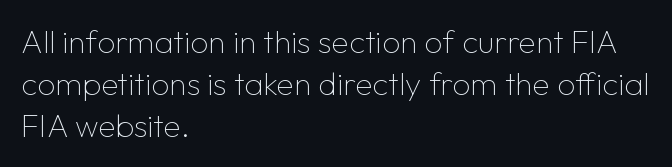
The image shows 32 px thin sans-serif type, upright; set left-aligned, normal line spacing (1.31x), normal letter spacing, not underlined; low stroke contrast and a medium x-height.
